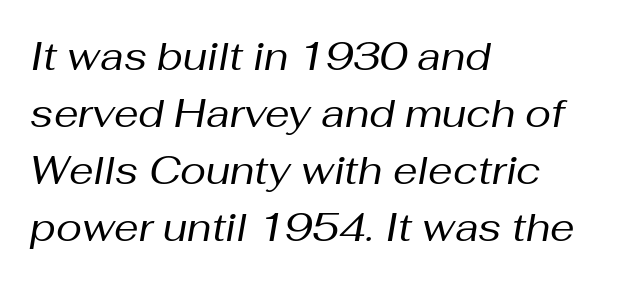
Honestly, the letter spacing is just normal — you wouldn't notice it. Each stroke keeps to a modest, everyday thickness or less. The lines are quadded left. Regular leading. Looks like regular typesetting: each glyph gets only the width it needs. Type without underlining.
